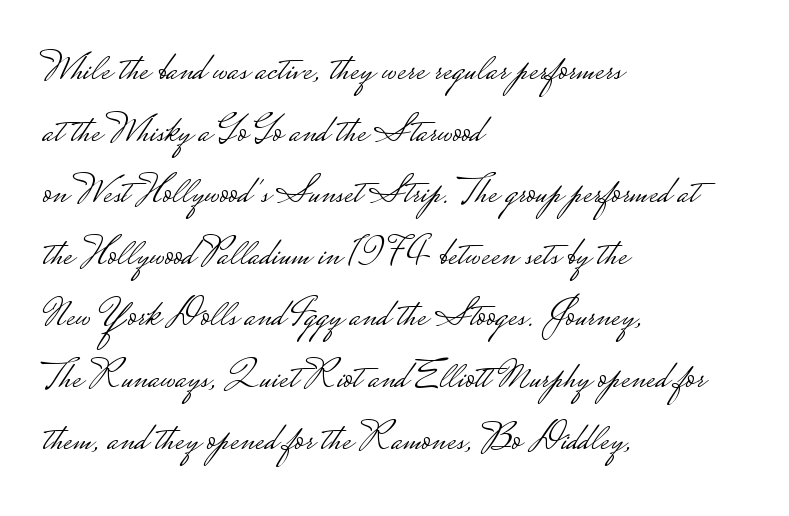
Q: Is the text bold? A: No.
Q: Is the text italic (slanted)? A: Yes.
Q: Is the typeface a serif or a sans-serif typeface? A: Sans-serif.
Q: Is the text underlined? A: No.
Q: How is the paragraph aligned? A: Left-aligned.
Q: Is the spacing between letters normal or unusually wide? A: Normal.
Q: Is the spacing between lines tight, normal or loose? A: Normal.
Q: Width (condensed, normal, or wide)? A: Wide.
Q: Stroke contrast? A: Low.
Q: Monospaced? A: No.
